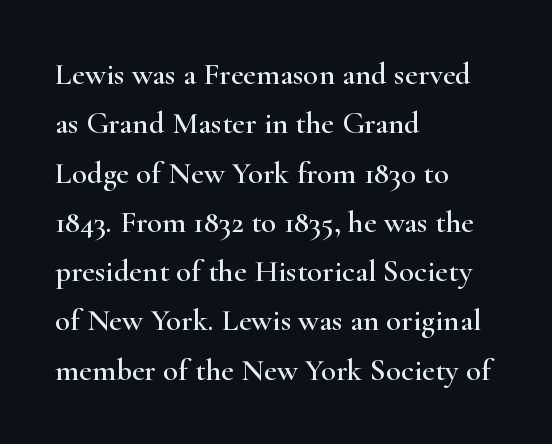
Baseline-to-baseline distance is the conventional proportion of letter height. Look at the tracking — it's just the regular setting, nothing added. The type family on display is of the serif kind. Each letter keeps its own natural width here, so spacing adapts to shape.
